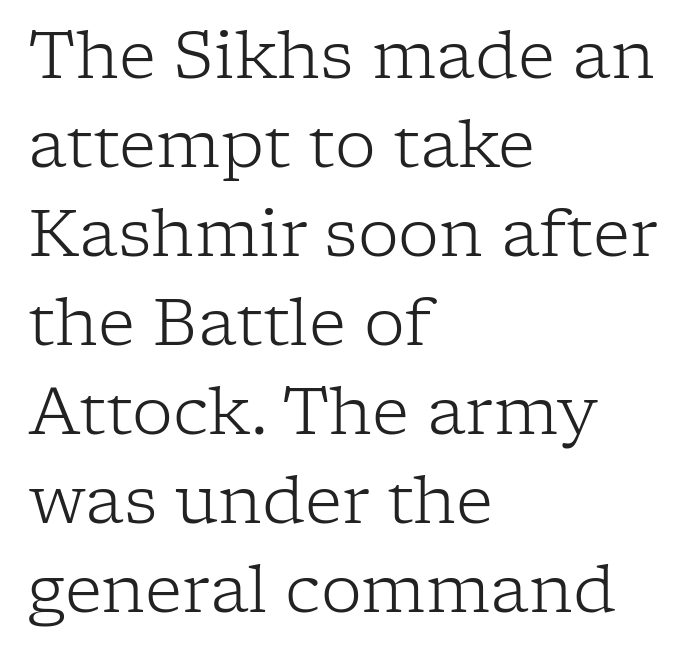
The image shows 65 px light serif type, upright; set left-aligned, normal line spacing (1.37x), normal letter spacing, not underlined; low stroke contrast and a medium x-height.
